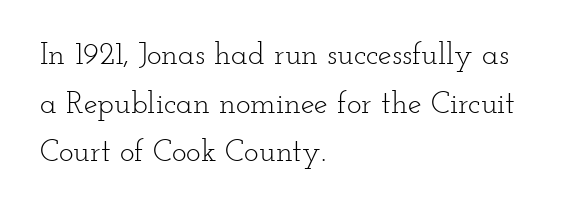
Q: Is the text bold? A: No.
Q: Is the text italic (slanted)? A: No, it is upright.
Q: Is the typeface a serif or a sans-serif typeface? A: Serif.
Q: Is the text underlined? A: No.
Q: How is the paragraph aligned? A: Left-aligned.
Q: Is the spacing between letters normal or unusually wide? A: Normal.
Q: Is the spacing between lines tight, normal or loose? A: Normal.
Q: Width (condensed, normal, or wide)? A: Wide.
Q: Stroke contrast? A: Low.
Q: x-height? A: Small.
Q: Monospaced? A: No.
